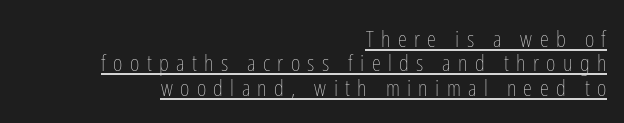
Q: Is the text bold? A: No.
Q: Is the text italic (slanted)? A: No, it is upright.
Q: Is the text underlined? A: Yes.
Q: How is the paragraph aligned? A: Right-aligned.
Q: Is the spacing between letters normal or unusually wide? A: Unusually wide.
Q: Is the spacing between lines tight, normal or loose? A: Tight.
